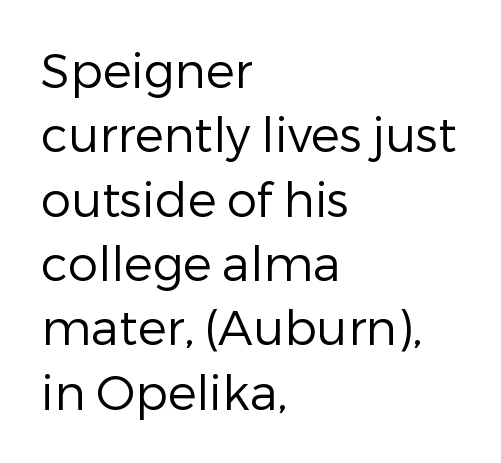
Has an underline been added? It has not. The cut favours lightness, reaching ordinary text weight at its darkest. Each letter keeps its own natural width here, so spacing adapts to shape. Baseline-to-baseline distance is the conventional proportion of letter height. The passage shown has conventional tracking throughout.
